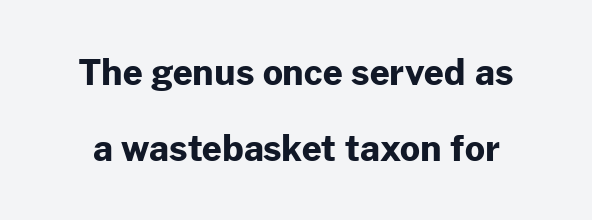
If you measured baseline to baseline, you'd find a long distance. Does extra space separate the letters? No, they use regular spacing. Ascenders rise straight up at ninety degrees. Thick stems and heavy bowls — unmistakably bold. These lines are rendered in a variable-pitch font.
